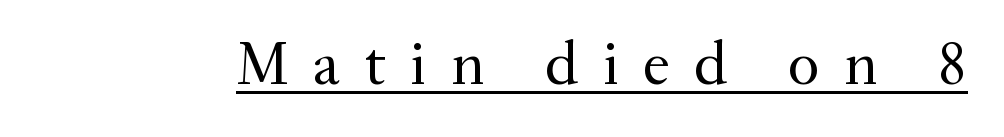
{"serif": "yes", "italic": "no", "bold": "no", "weight": "regular", "width": "normal", "stroke_contrast": "medium", "x_height": "small", "monospaced": "no", "underline": "yes", "letter_spacing": "wide", "letter_spacing_em": 0.39, "glyph_px": 62}
